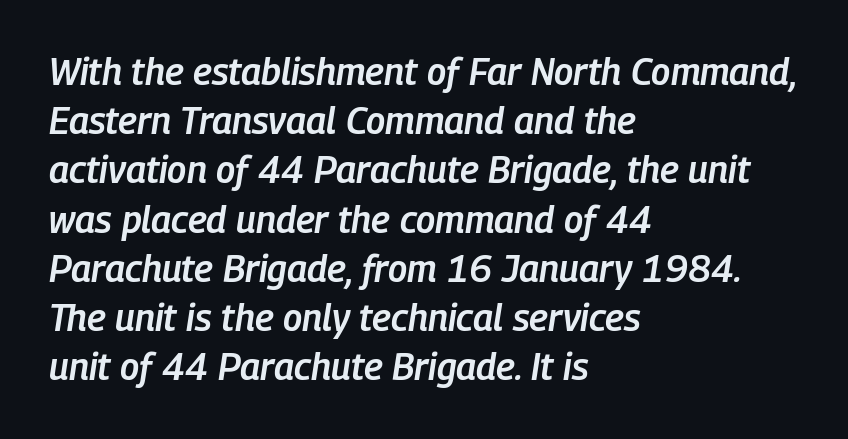
Q: Is the text bold? A: Semi-bold.
Q: Is the text italic (slanted)? A: Yes, it leans right by about 9 degrees.
Q: Is the text underlined? A: No.
Q: How is the paragraph aligned? A: Left-aligned.
Q: Is the spacing between letters normal or unusually wide? A: Normal.
Q: Is the spacing between lines tight, normal or loose? A: Normal.
Q: Width (condensed, normal, or wide)? A: Condensed.
Q: Stroke contrast? A: Low.
Q: x-height? A: Medium.
Q: Monospaced? A: No.
